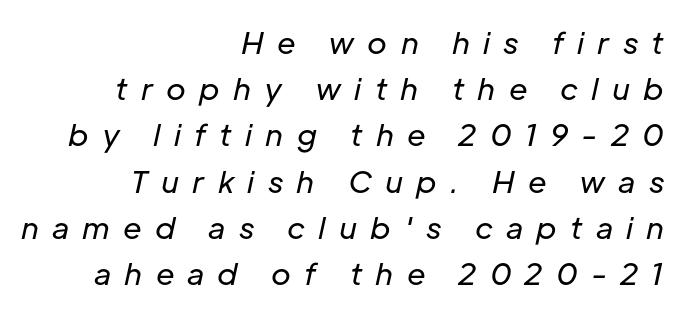
{"italic": "yes", "lean": "right", "slant_degrees": 12, "bold": "no", "weight": "regular", "width": "normal", "stroke_contrast": "low", "x_height": "medium", "monospaced": "no", "underline": "no", "align": "right", "line_spacing": "normal", "line_spacing_ratio": 1.54, "letter_spacing": "wide", "letter_spacing_em": 0.44, "glyph_px": 30}
